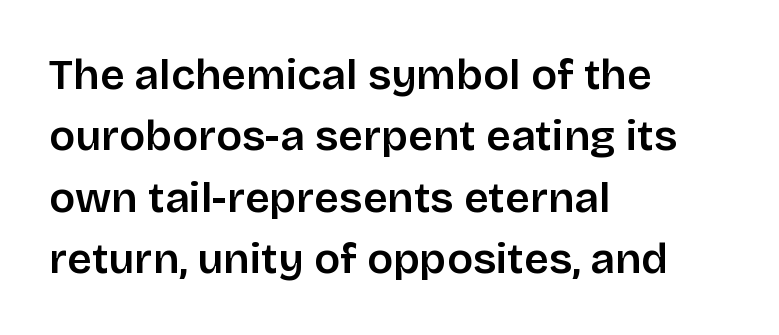
What kind of face is this? One without serifs — a sans. Caption: standard tracking, unaltered. Rows of type keep a routine distance in the vertical direction. Weight check: semibold — heavier than regular, not quite bold.
